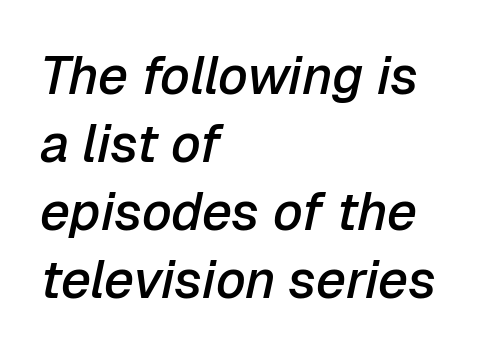
{"italic": "yes", "lean": "right", "slant_degrees": 12, "bold": "semi", "weight": "semibold", "width": "normal", "stroke_contrast": "low", "x_height": "medium", "monospaced": "no", "underline": "no", "align": "left", "line_spacing": "normal", "line_spacing_ratio": 1.28, "letter_spacing": "normal", "letter_spacing_em": 0.0, "glyph_px": 53}
